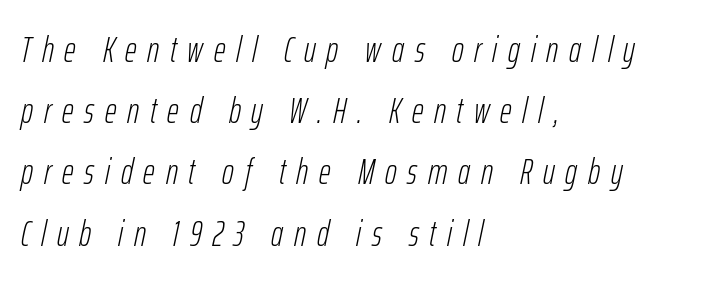
The image shows 36 px light, condensed type, italic (leaning right); set left-aligned, normal line spacing (1.7x), unusually wide letter spacing (+0.3 em), not underlined; low stroke contrast and a medium x-height.
